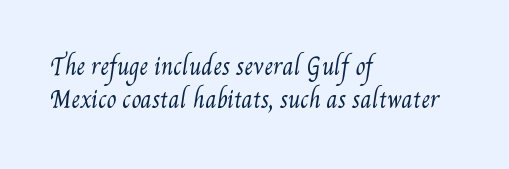
The space directly below the letters is spotless. Horizontal alignment here is leftward, the default for most running prose. This sample keeps an unexceptional amount of space between lines. Compared with typical body copy, the letter spacing here is the same. No extra ink here — the face is not bold.
